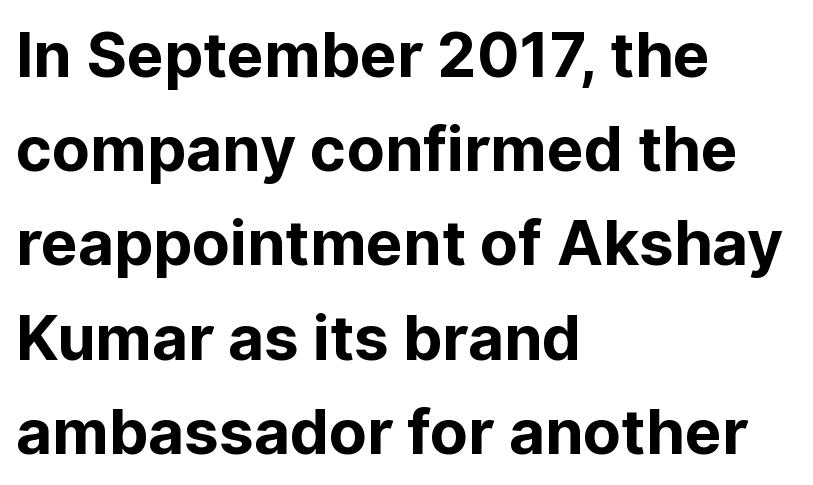
Q: Is the text bold? A: Yes.
Q: Is the text italic (slanted)? A: No, it is upright.
Q: Is the typeface a serif or a sans-serif typeface? A: Sans-serif.
Q: Is the text underlined? A: No.
Q: How is the paragraph aligned? A: Left-aligned.
Q: Is the spacing between letters normal or unusually wide? A: Normal.
Q: Is the spacing between lines tight, normal or loose? A: Normal.
Q: Width (condensed, normal, or wide)? A: Normal.
Q: Stroke contrast? A: Low.
Q: x-height? A: Medium.
Q: Monospaced? A: No.
